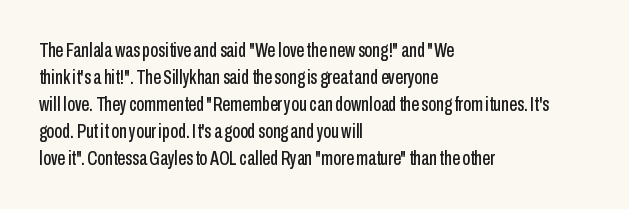
Q: Is the text italic (slanted)? A: No, it is upright.
Q: Is the text underlined? A: No.
Q: How is the paragraph aligned? A: Left-aligned.
Q: Is the spacing between letters normal or unusually wide? A: Normal.
Q: Is the spacing between lines tight, normal or loose? A: Normal.
